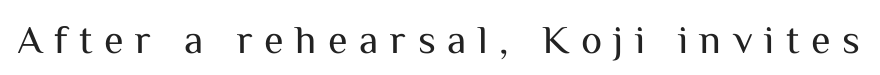
Q: Is the text bold? A: No.
Q: Is the text italic (slanted)? A: No, it is upright.
Q: Is the typeface a serif or a sans-serif typeface? A: Sans-serif.
Q: Is the text underlined? A: No.
Q: Is the spacing between letters normal or unusually wide? A: Unusually wide.
Q: Width (condensed, normal, or wide)? A: Normal.
Q: Stroke contrast? A: Medium.
Q: x-height? A: Medium.
Q: Monospaced? A: No.
